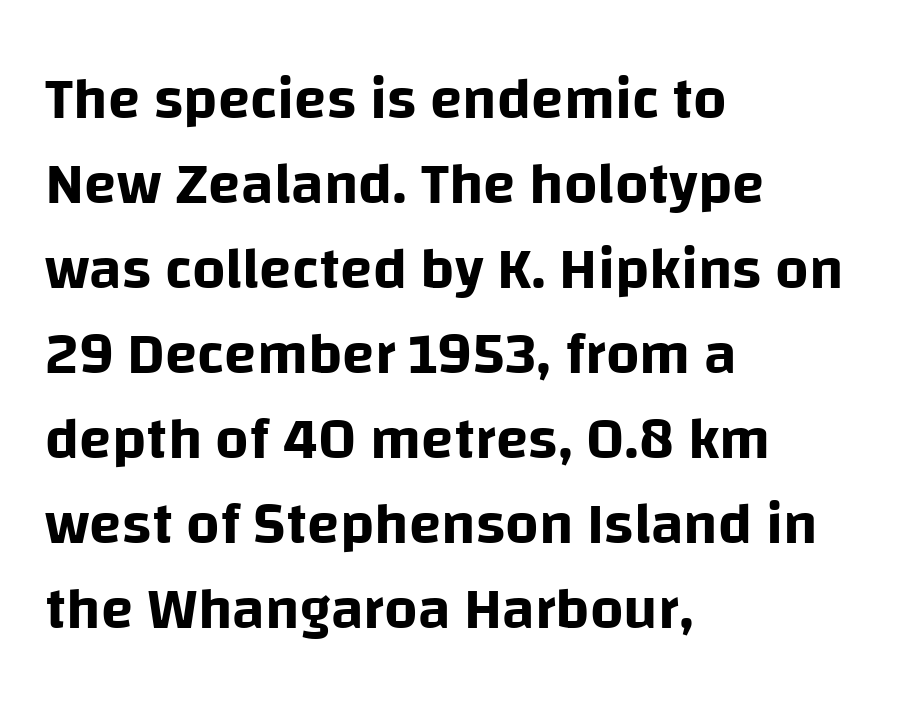
{"serif": "no", "italic": "no", "width": "normal", "stroke_contrast": "low", "x_height": "large", "monospaced": "no", "underline": "no", "align": "left", "line_spacing": "normal", "line_spacing_ratio": 1.44, "letter_spacing": "normal", "letter_spacing_em": 0.0, "glyph_px": 59}
